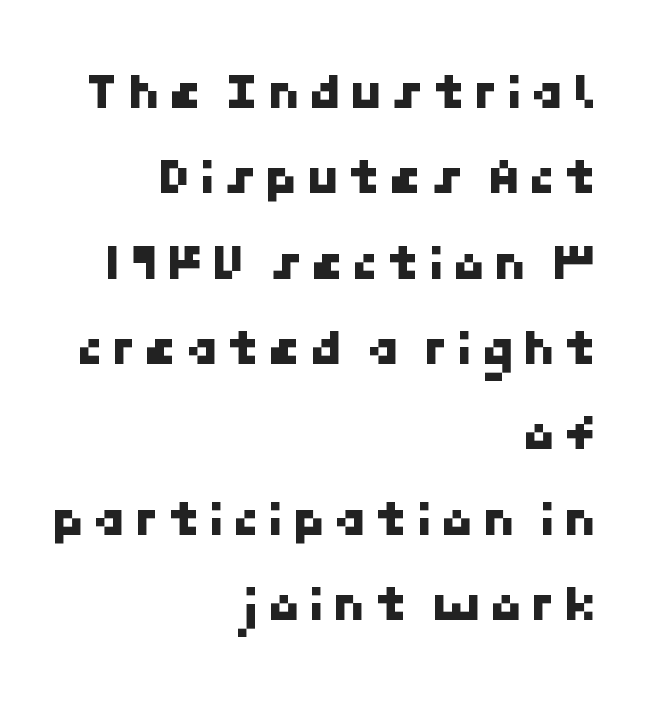
{"serif": "no", "width": "normal", "stroke_contrast": "low", "x_height": "medium", "underline": "no", "align": "right", "line_spacing": "normal", "line_spacing_ratio": 1.58, "glyph_px": 54}
